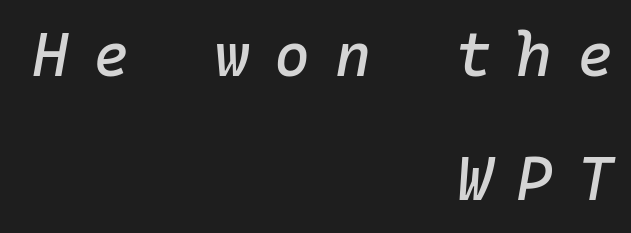
Q: Is the text italic (slanted)? A: Yes, it leans right by about 10 degrees.
Q: Is the text underlined? A: No.
Q: How is the paragraph aligned? A: Right-aligned.
Q: Is the spacing between letters normal or unusually wide? A: Unusually wide.
Q: Is the spacing between lines tight, normal or loose? A: Loose.
Q: Width (condensed, normal, or wide)? A: Normal.
Q: Stroke contrast? A: Low.
Q: x-height? A: Medium.
Q: Monospaced? A: Yes.
